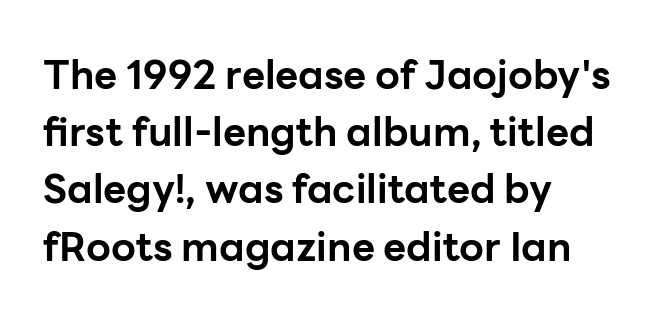
The font's upright variant was chosen for this text. The rendering anchors every line to the left-hand side. The face used here is a sans, in the tradition of grotesques and geometrics. The passage shown is typed in a proportional face where columns would drift.
